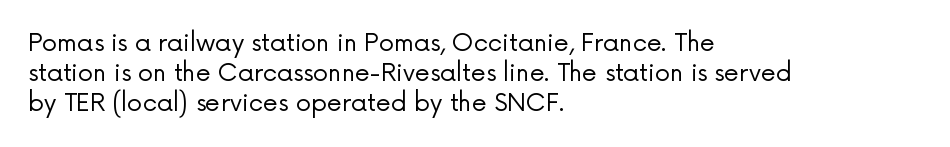
{"italic": "no", "bold": "no", "underline": "no", "align": "left", "line_spacing": "normal", "line_spacing_ratio": 1.25, "letter_spacing": "normal", "letter_spacing_em": 0.0, "glyph_px": 24}
